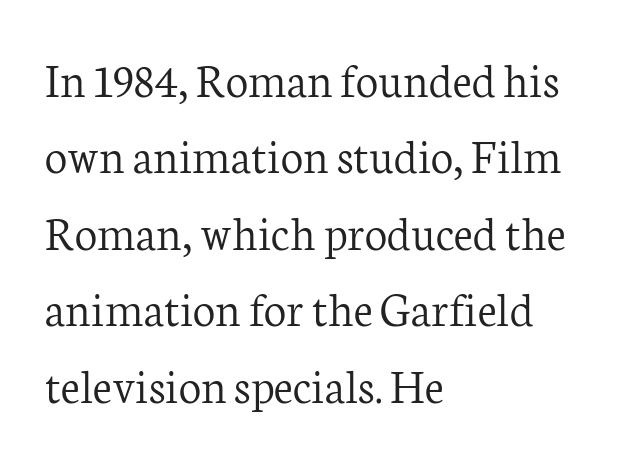
The lettering holds an erect, upright posture throughout. Heft: none added — not bold. Underline: absent. A typesetter would call this proportional, since set widths differ per character.
